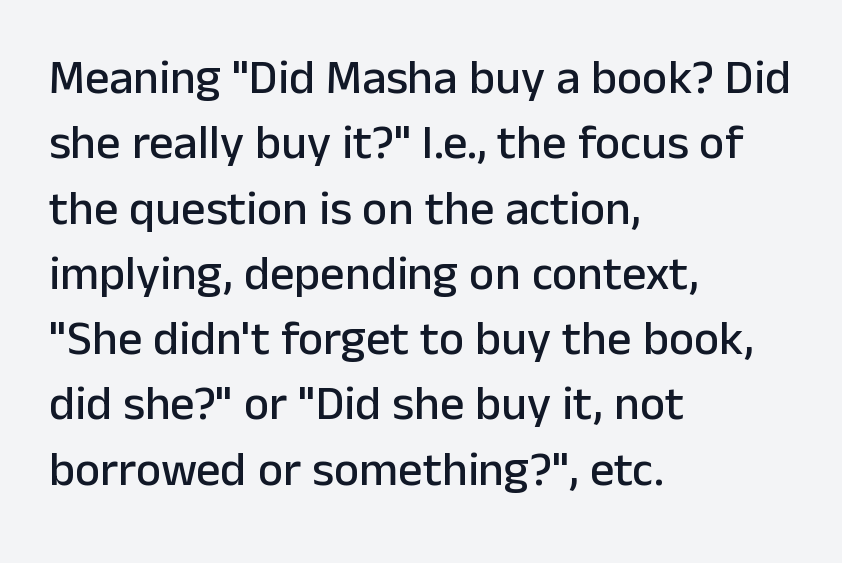
Default kerning and tracking; the words read as compact shapes. The rendering uses a moderate line-height, typical for paragraphs. The typesetter chose a ragged-right arrangement here. The axis of the letterforms is exactly vertical. Clear beneath every line of the passage.
